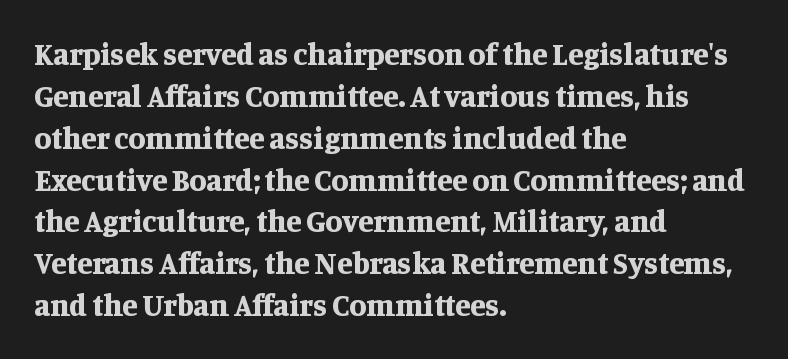
Standard letterfit; no display-style spreading of the glyphs. Weight check: bold — yes, fully. Every row of glyphs begins at an identical x-position on the left. Beneath every word, the page is bare.
